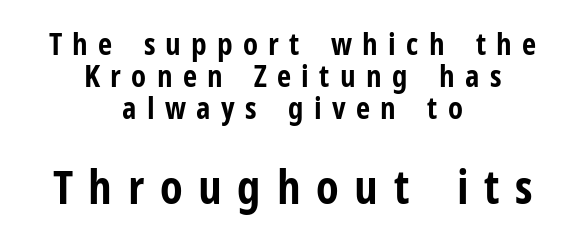
The image shows 47 px bold, condensed sans-serif type, upright; set centered, tight line spacing (1.03x), unusually wide letter spacing (+0.33 em), not underlined; the second (bottom) block is 1.52x larger; low stroke contrast and a medium x-height.
